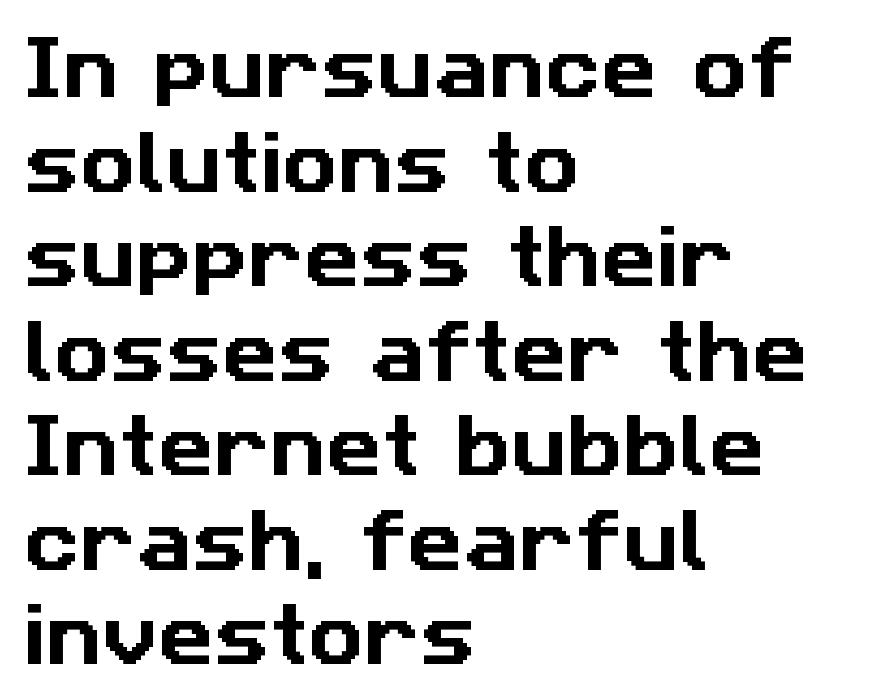
The image shows 69 px sans-serif type; set left-aligned, normal line spacing (1.37x), normal letter spacing, not underlined; low stroke contrast and a medium x-height.
